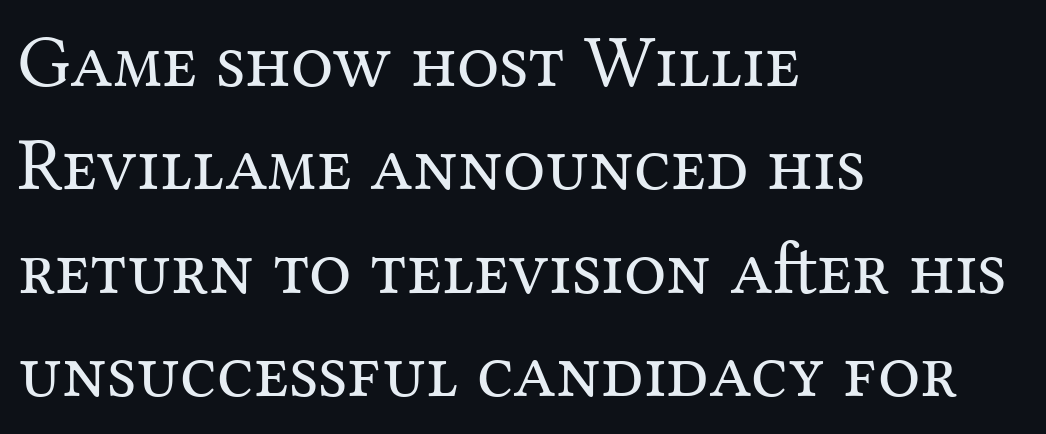
No word sits above an underline. Words appear dense and cohesive because spacing is normal. Line spacing here is normal. Think of a printed novel: that variable character pitch is what you see here. Do the letters lean? They stand straight. No extra ink here — the face is not bold.
